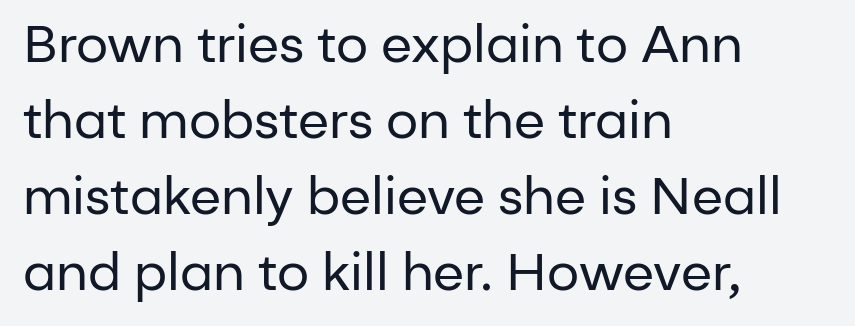
{"serif": "no", "italic": "no", "bold": "no", "weight": "regular", "width": "normal", "stroke_contrast": "low", "x_height": "medium", "monospaced": "no", "underline": "no", "align": "left", "line_spacing": "normal", "line_spacing_ratio": 1.49, "letter_spacing": "normal", "letter_spacing_em": 0.0, "glyph_px": 51}
